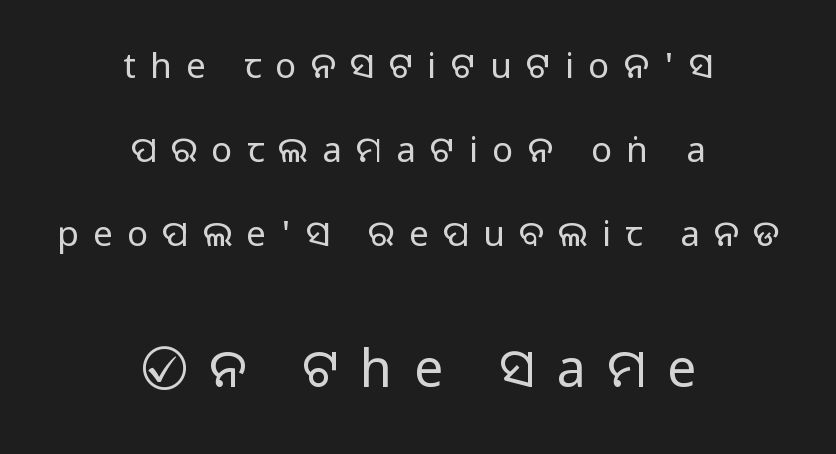
{"serif": "no", "italic": "no", "width": "normal", "stroke_contrast": "medium", "monospaced": "no", "underline": "no", "align": "center", "line_spacing": "loose", "line_spacing_ratio": 2.4, "letter_spacing": "wide", "letter_spacing_em": 0.41, "larger_block": "second", "size_ratio": 1.49, "glyph_px": 52}
